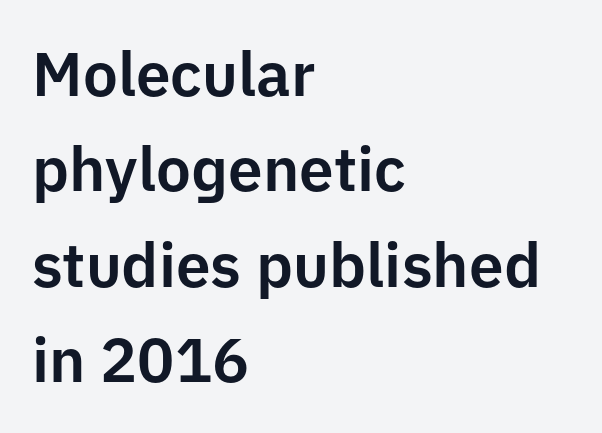
Q: Is the text italic (slanted)? A: No, it is upright.
Q: Is the typeface a serif or a sans-serif typeface? A: Sans-serif.
Q: Is the text underlined? A: No.
Q: How is the paragraph aligned? A: Left-aligned.
Q: Is the spacing between letters normal or unusually wide? A: Normal.
Q: Is the spacing between lines tight, normal or loose? A: Normal.
Q: Width (condensed, normal, or wide)? A: Normal.
Q: Stroke contrast? A: Low.
Q: x-height? A: Medium.
Q: Monospaced? A: No.
